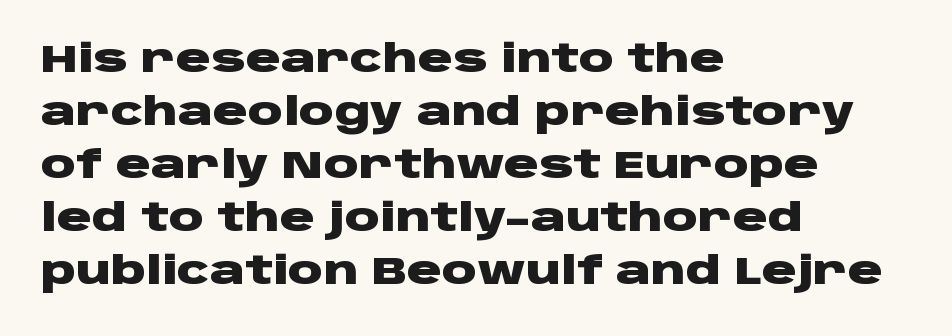
Is this a sans? Yes — the strokes have no serifs. On the weight axis this lands at bold, roughly 700. A bare baseline throughout the passage. Teacher's note: observe the even left margin — that is flush-left alignment. Character widths vary here, with narrow letters taking less room than wide ones. Is there any slant? The stems are plumb.
